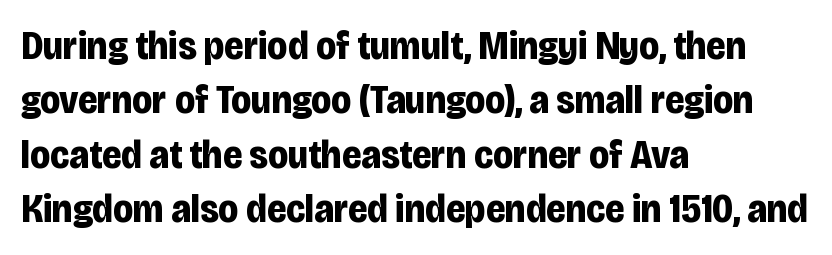
Letters rest on an invisible, unmarked baseline. The gaps between neighbouring characters are ordinary and unremarkable. The rows are spaced the way most documents space them. The typesetter chose a ragged-right arrangement here. These lines are rendered in a variable-pitch font.
